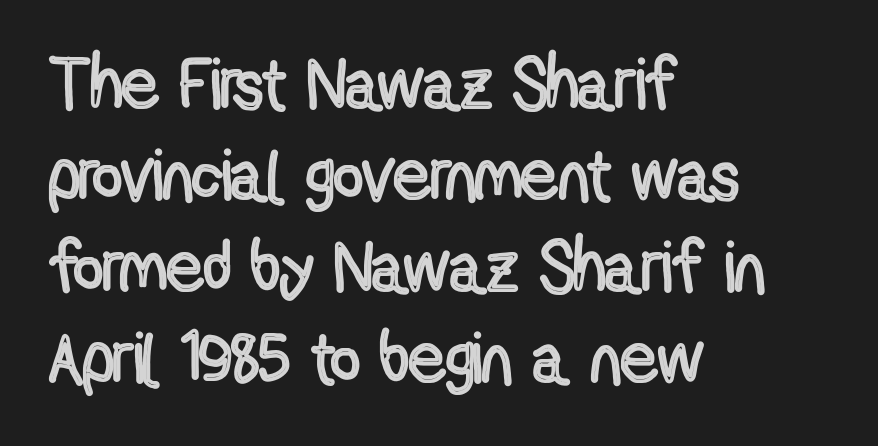
The letters advance in unequal steps, a hallmark of proportional type. Each row of text sits above clean, open space. A typesetter would call this zero additional tracking. The ragged edge is on the right, which tells us the setting is flush left. Quick note: interline space is typical.
